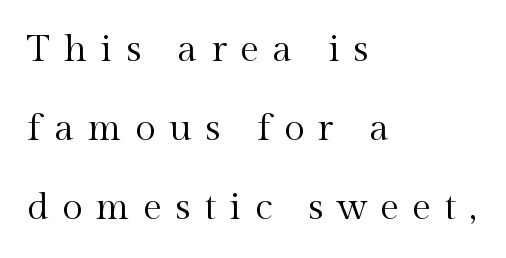
The letters stand upright; this is a roman face. The paragraph shown leans on its left margin. Vertical spacing — loose. Glyph-to-glyph distance is far greater than everyday printed text. Spacing verdict: proportional, widths tailored to each character.
